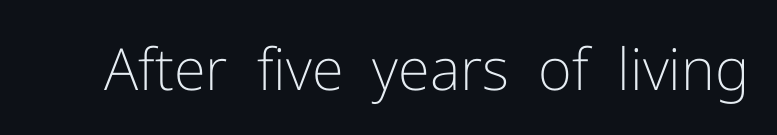
{"serif": "no", "italic": "no", "bold": "no", "weight": "light", "width": "normal", "stroke_contrast": "low", "x_height": "medium", "monospaced": "no", "underline": "no", "letter_spacing": "normal", "letter_spacing_em": 0.0, "glyph_px": 58}
